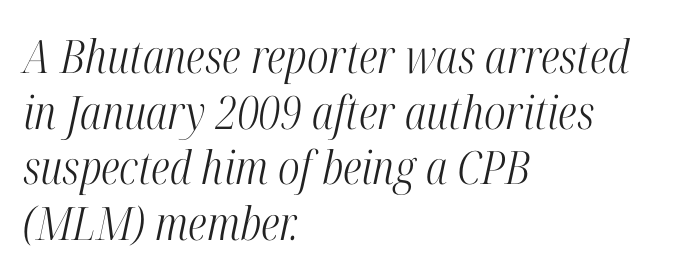
{"serif": "yes", "italic": "yes", "lean": "right", "slant_degrees": 12, "bold": "no", "weight": "light", "width": "condensed", "stroke_contrast": "high", "x_height": "medium", "monospaced": "no", "underline": "no", "align": "left", "line_spacing_ratio": 1.21, "letter_spacing": "normal", "letter_spacing_em": 0.0, "glyph_px": 46}
